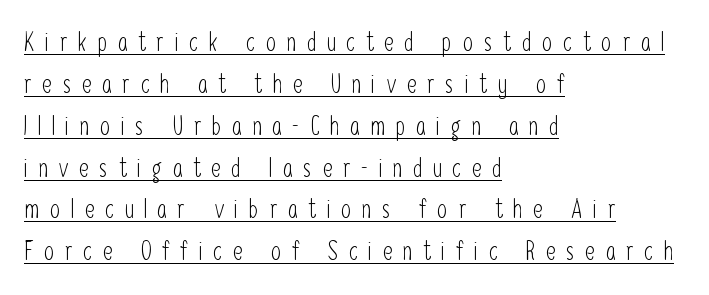
Q: Is the text bold? A: No.
Q: Is the text italic (slanted)? A: No, it is upright.
Q: Is the text underlined? A: Yes.
Q: How is the paragraph aligned? A: Left-aligned.
Q: Is the spacing between letters normal or unusually wide? A: Unusually wide.
Q: Is the spacing between lines tight, normal or loose? A: Normal.
